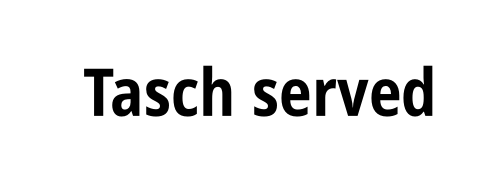
The image shows 66 px bold, condensed sans-serif type, upright; set normal letter spacing, not underlined; low stroke contrast and a large x-height.
